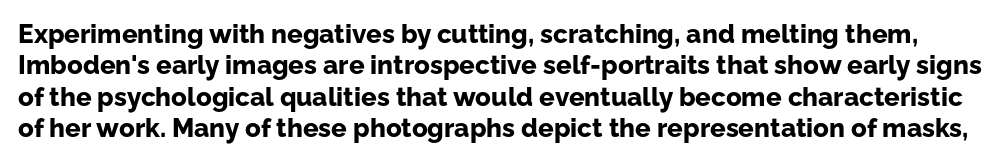
{"italic": "no", "bold": "yes", "underline": "no", "line_spacing_ratio": 1.21, "letter_spacing": "normal", "letter_spacing_em": 0.0, "glyph_px": 26}
